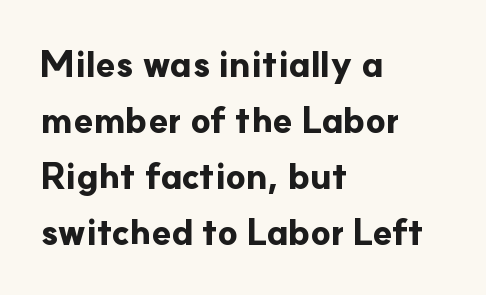
Q: Is the text bold? A: Yes.
Q: Is the text italic (slanted)? A: No, it is upright.
Q: Is the typeface a serif or a sans-serif typeface? A: Sans-serif.
Q: Is the text underlined? A: No.
Q: How is the paragraph aligned? A: Left-aligned.
Q: Is the spacing between letters normal or unusually wide? A: Normal.
Q: Is the spacing between lines tight, normal or loose? A: Normal.
Q: Width (condensed, normal, or wide)? A: Normal.
Q: Stroke contrast? A: Low.
Q: x-height? A: Small.
Q: Monospaced? A: No.
